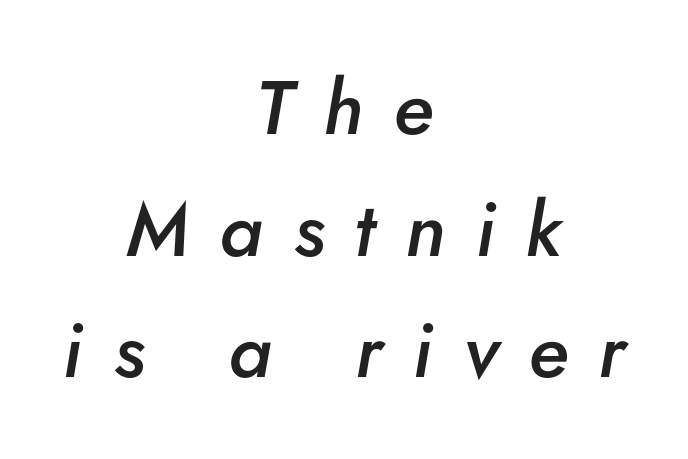
The image shows 76 px semibold type, italic (leaning right); set centered, normal line spacing (1.6x), unusually wide letter spacing (+0.4 em), not underlined; low stroke contrast and a small x-height.
